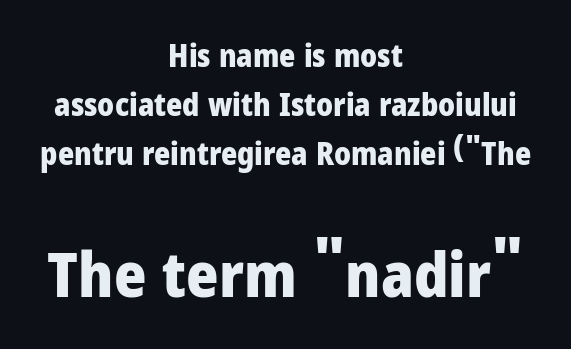
Q: Is the text bold? A: Yes.
Q: Is the text italic (slanted)? A: No, it is upright.
Q: Is the typeface a serif or a sans-serif typeface? A: Sans-serif.
Q: Is the text underlined? A: No.
Q: How is the paragraph aligned? A: Centered.
Q: Is the spacing between letters normal or unusually wide? A: Normal.
Q: Is the spacing between lines tight, normal or loose? A: Normal.
Q: Which block of text is set in a larger size, the first (top) or the second (bottom)? A: The second (bottom) one.
Q: Width (condensed, normal, or wide)? A: Normal.
Q: Stroke contrast? A: Low.
Q: x-height? A: Medium.
Q: Monospaced? A: No.
